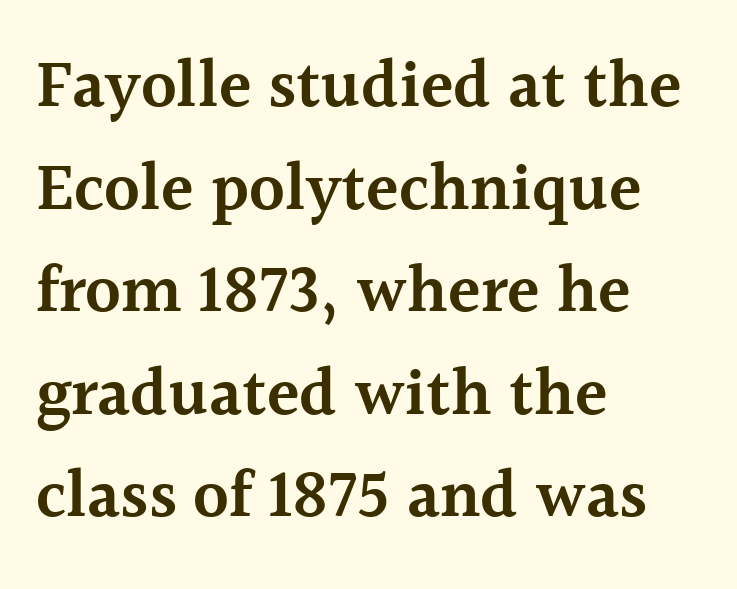
Q: Is the text bold? A: Semi-bold.
Q: Is the text italic (slanted)? A: No, it is upright.
Q: Is the typeface a serif or a sans-serif typeface? A: Serif.
Q: Is the text underlined? A: No.
Q: How is the paragraph aligned? A: Left-aligned.
Q: Is the spacing between letters normal or unusually wide? A: Normal.
Q: Is the spacing between lines tight, normal or loose? A: Normal.
Q: Width (condensed, normal, or wide)? A: Normal.
Q: x-height? A: Medium.
Q: Monospaced? A: No.
